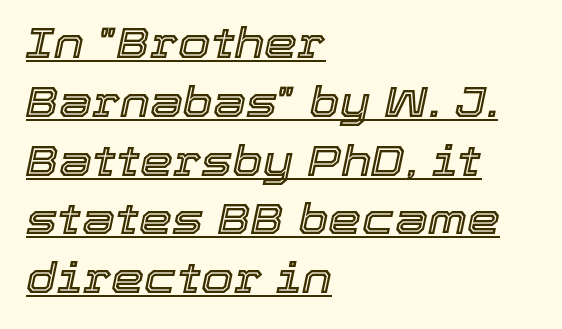
Q: Is the text italic (slanted)? A: Yes, it leans right by about 12 degrees.
Q: Is the text underlined? A: Yes.
Q: How is the paragraph aligned? A: Left-aligned.
Q: Is the spacing between letters normal or unusually wide? A: Normal.
Q: Is the spacing between lines tight, normal or loose? A: Normal.
Q: Width (condensed, normal, or wide)? A: Normal.
Q: x-height? A: Medium.
Q: Monospaced? A: No.
